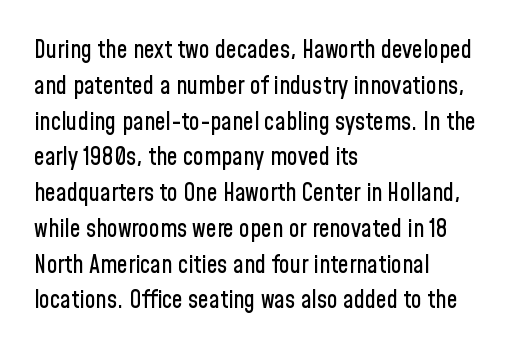
The image shows 24 px text type, upright; set left-aligned, normal line spacing (1.49x), normal letter spacing, not underlined.
